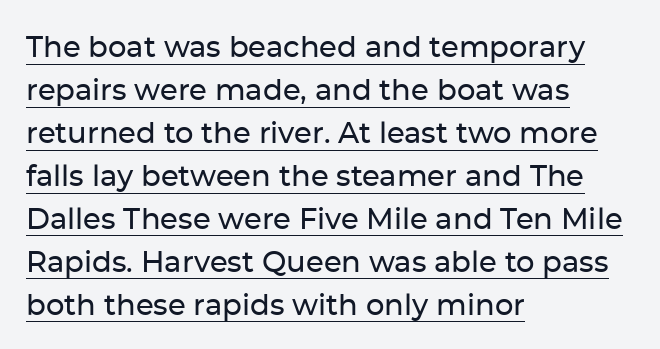
The image shows 29 px sans-serif type, upright; set left-aligned, normal line spacing (1.48x), normal letter spacing, underlined; low stroke contrast and a medium x-height.
